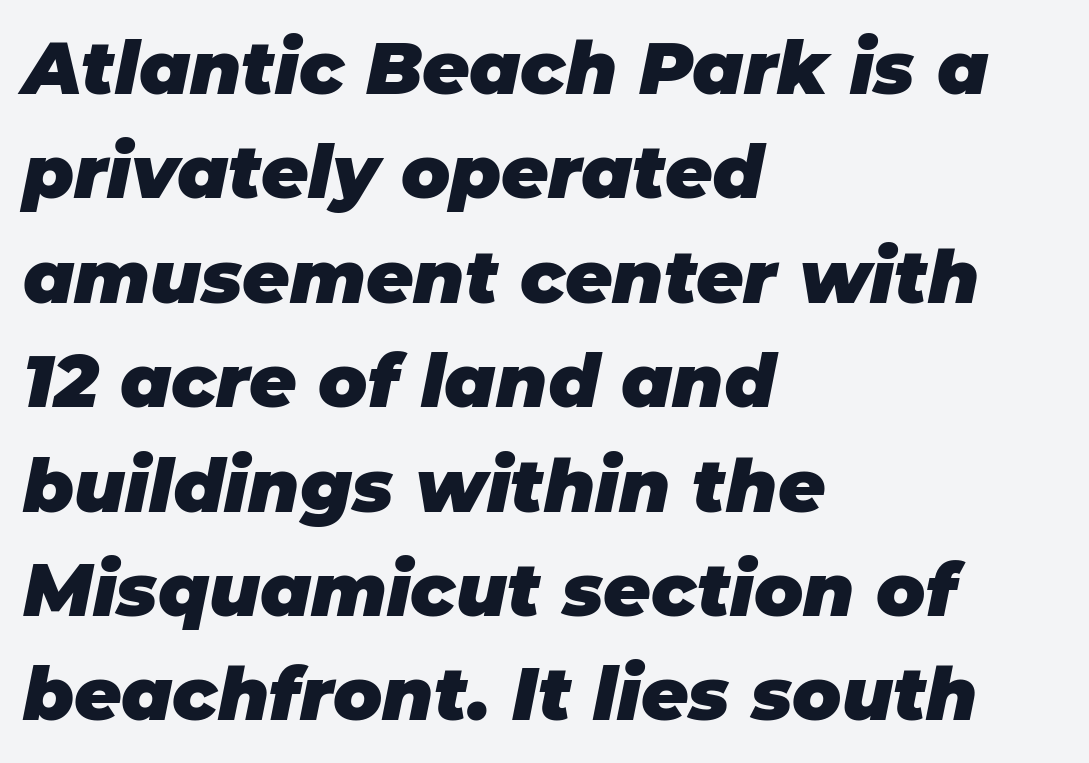
{"italic": "yes", "lean": "right", "slant_degrees": 11, "bold": "yes", "weight": "heavy", "width": "normal", "stroke_contrast": "low", "x_height": "large", "monospaced": "no", "underline": "no", "align": "left", "line_spacing": "normal", "line_spacing_ratio": 1.43, "letter_spacing": "normal", "letter_spacing_em": 0.0, "glyph_px": 73}
